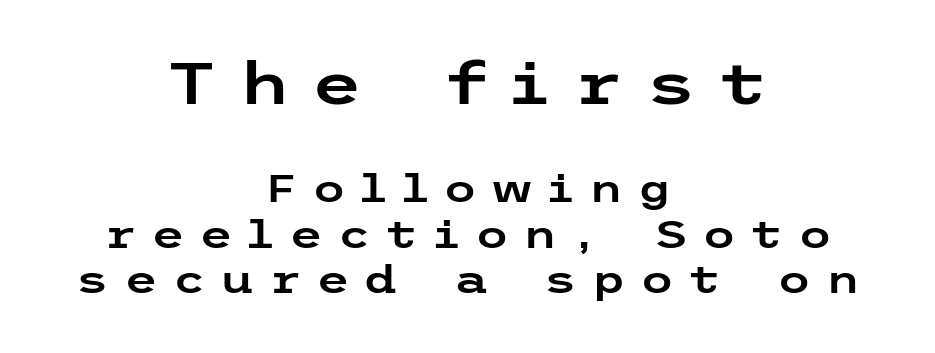
The image shows 59 px wide sans-serif type, upright; set centered, line spacing 1.17x, unusually wide letter spacing (+0.36 em), not underlined; the first (top) block is 1.51x larger; low stroke contrast and a medium x-height.
